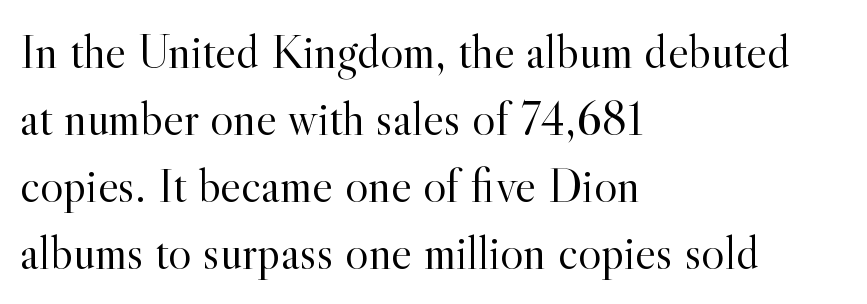
{"serif": "yes", "italic": "no", "bold": "no", "weight": "light", "width": "normal", "x_height": "small", "monospaced": "no", "underline": "no", "align": "left", "line_spacing": "normal", "line_spacing_ratio": 1.37, "letter_spacing": "normal", "letter_spacing_em": 0.0, "glyph_px": 49}
